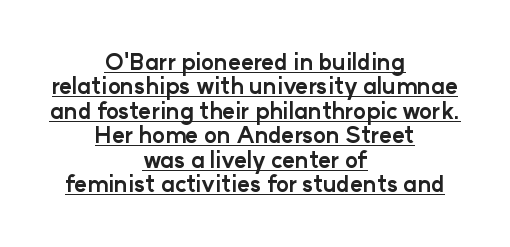
Q: Is the text bold? A: Yes.
Q: Is the text italic (slanted)? A: No, it is upright.
Q: Is the text underlined? A: Yes.
Q: How is the paragraph aligned? A: Centered.
Q: Is the spacing between letters normal or unusually wide? A: Normal.
Q: Is the spacing between lines tight, normal or loose? A: Tight.
